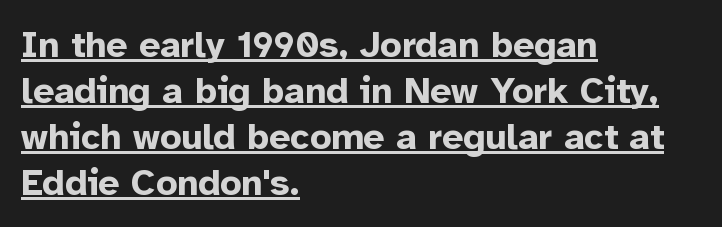
The image shows 37 px bold sans-serif type, upright; set left-aligned, line spacing 1.24x, normal letter spacing, underlined; low stroke contrast and a medium x-height.
